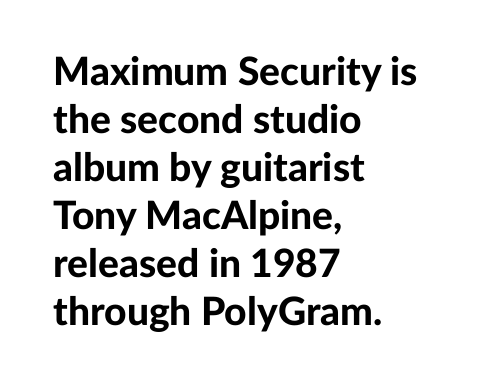
Has an underline been added? It has not. This sample has the flowing, uneven cadence of proportional lettering. Designer's note — italics off, roman on. Students, this is bold: see how much ink each stroke carries. Look at the bottom of the vertical strokes: they stop flat, with no serifs. The compositor pushed each line to the left boundary.
